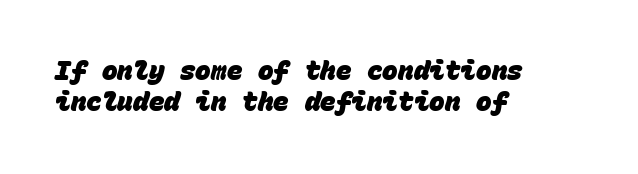
Q: Is the text bold? A: Yes.
Q: Is the text underlined? A: No.
Q: How is the paragraph aligned? A: Left-aligned.
Q: Is the spacing between letters normal or unusually wide? A: Normal.
